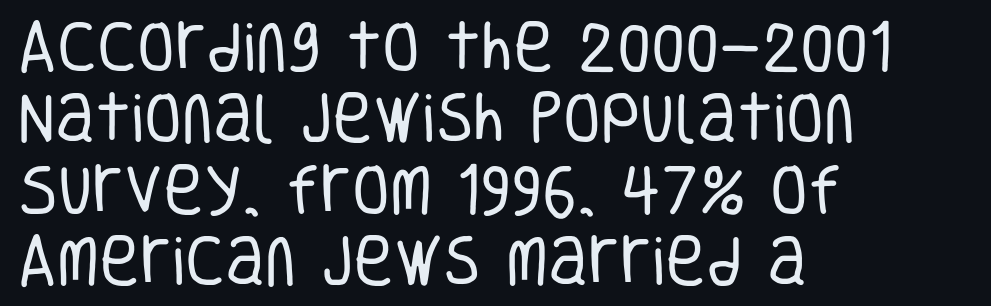
Note the varied advance widths — an 'i' is clearly narrower than an 'm'. The face looks like a standard text weight, possibly lighter. Check the space under the baseline: it is left empty. Evenly set lines give the paragraph a standard silhouette. The passage is arranged the way most books set body copy — flush left. A typesetter would label this face a sans.
